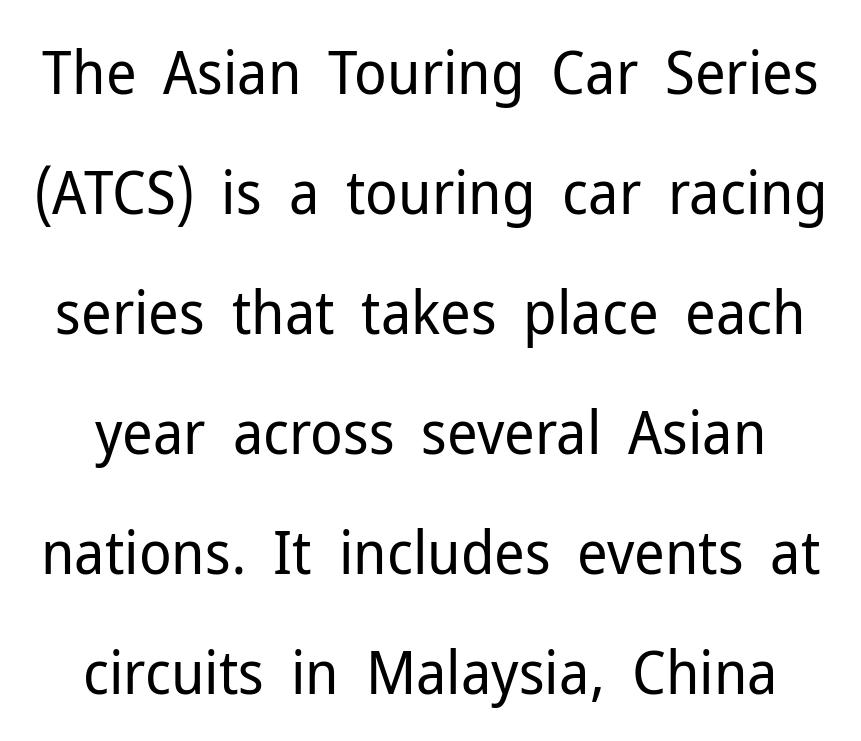
The image shows 60 px regular-weight sans-serif type, upright; set loose line spacing (2.0x), normal letter spacing, not underlined; low stroke contrast and a medium x-height.
